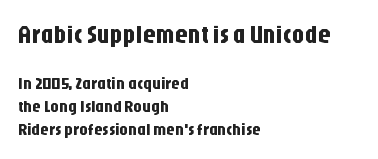
Notice how descenders clear the ascenders below comfortably — that's standard leading. Of the two passages, the one on top uses the larger point size. Reading down the block, your eye returns to a fixed left position each line. The horizontal fit of the characters is conventional and even. These lines were composed using upright roman letters. Type without underlining.
